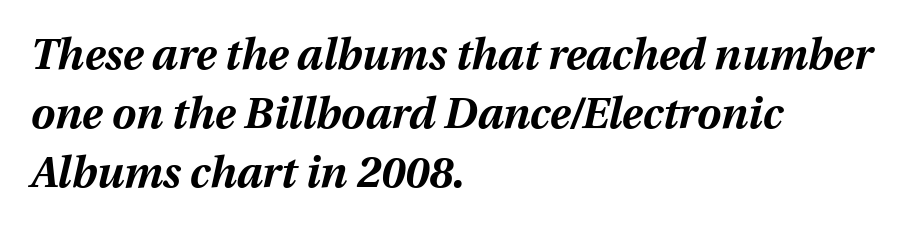
The image shows 43 px bold type, italic (leaning right); set left-aligned, normal line spacing (1.37x), normal letter spacing, not underlined; medium stroke contrast and a medium x-height.
